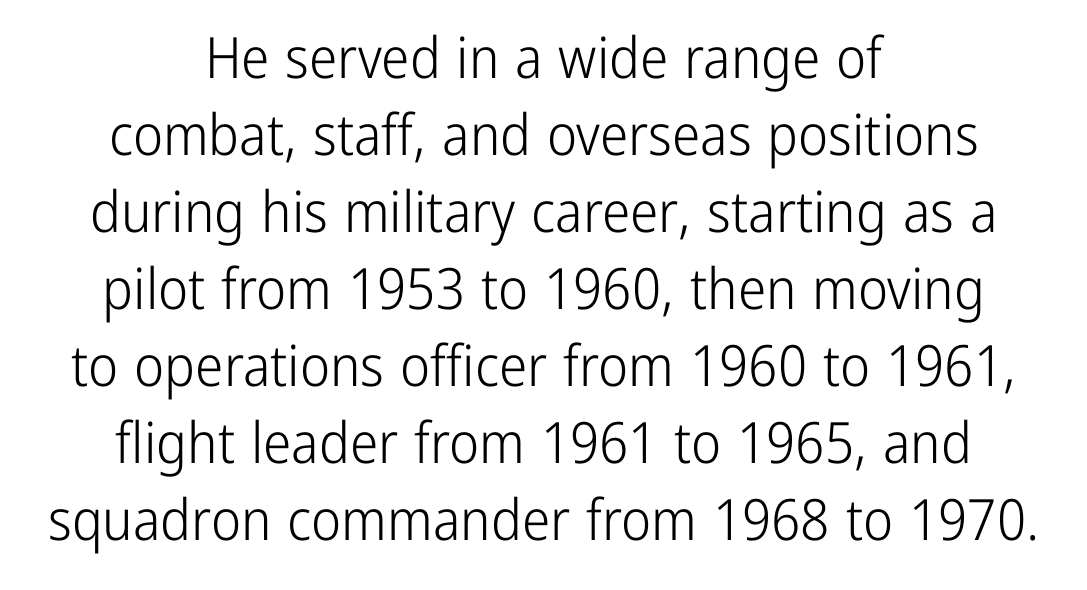
The image shows 57 px light, condensed sans-serif type, upright; set centered, normal line spacing (1.35x), normal letter spacing, not underlined; low stroke contrast and a medium x-height.
